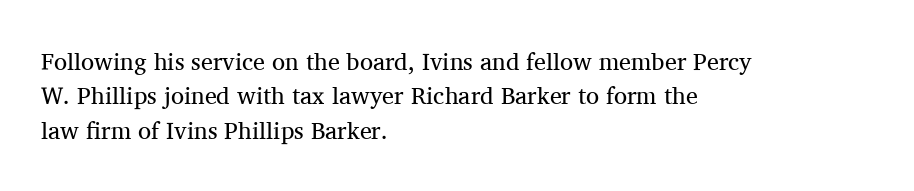
Vertical stems look standard width or narrower in stroke. Default kerning and tracking; the words read as compact shapes. These lines are set flush left with a ragged right edge. The baseline area is clear.
